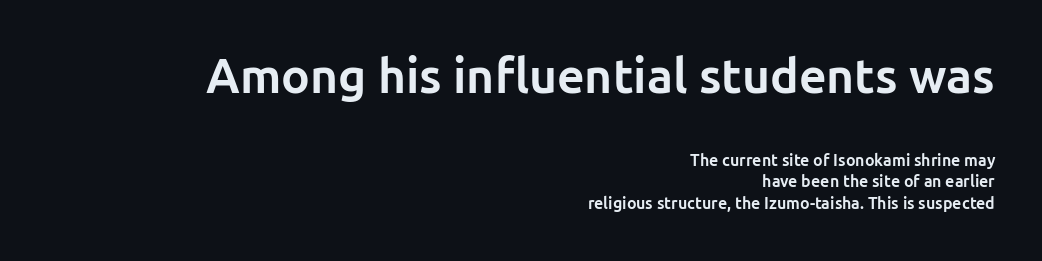
Two sizes are in play, and the larger belongs to the first block. The specimen omits any rule beneath the text block's lines. Here the designer chose a conventional face with non-uniform glyph widths. A normal amount of white space separates one row of letters from the next. Inter-character spacing is left at the font's built-in metrics.
